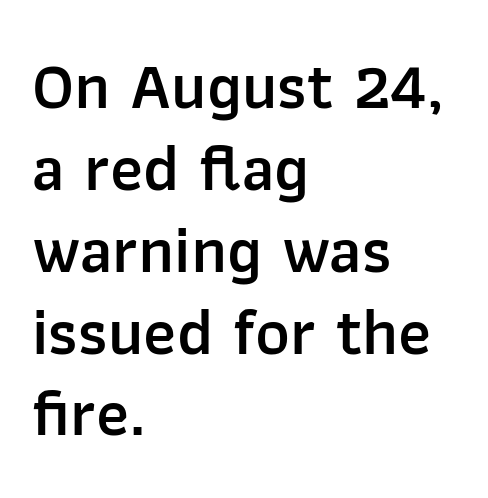
The image shows 66 px semibold sans-serif type, upright; set left-aligned, line spacing 1.24x, normal letter spacing, not underlined; low stroke contrast and a medium x-height.
